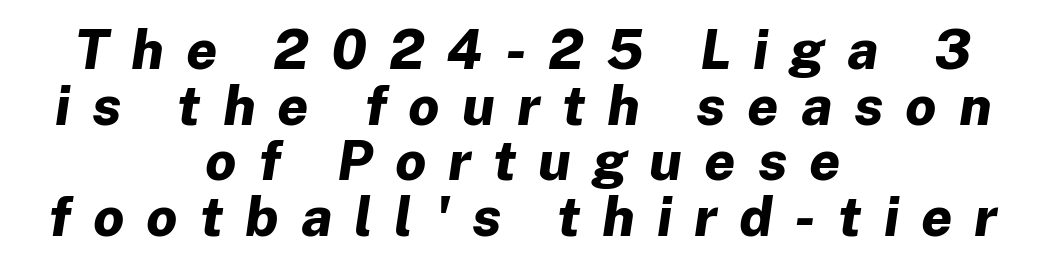
You could only call the tracking loose — the letters float apart. If you folded the block vertically in half, each line would mirror itself in length. Lines of text with bare space underneath. The letters are slanted; this is an italic face. The face used here is proportionally spaced, like ordinary book or web type.
